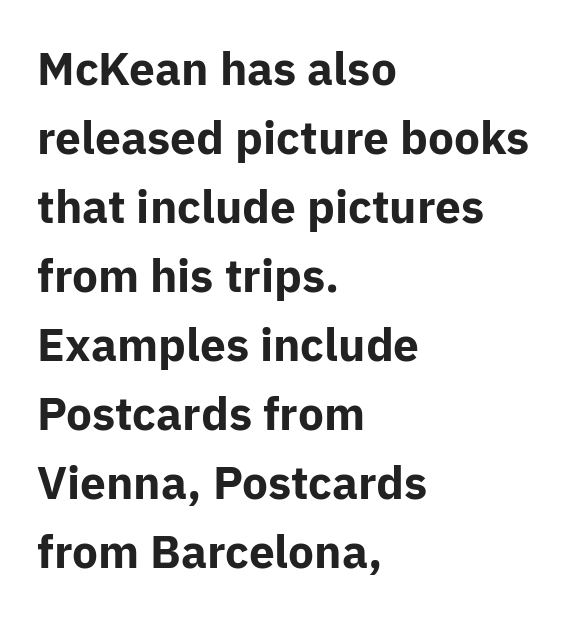
The image shows 46 px bold sans-serif type, upright; set left-aligned, normal line spacing (1.5x), normal letter spacing, not underlined; low stroke contrast and a medium x-height.
